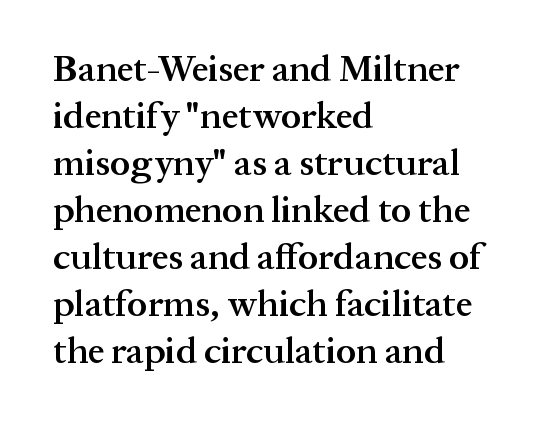
Varying glyph widths throughout — classic text-font behaviour. The space beneath each line is pristine and unruled. The line-height multiplier appears to be the usual default. The font family rendered here belongs to the serif group.
